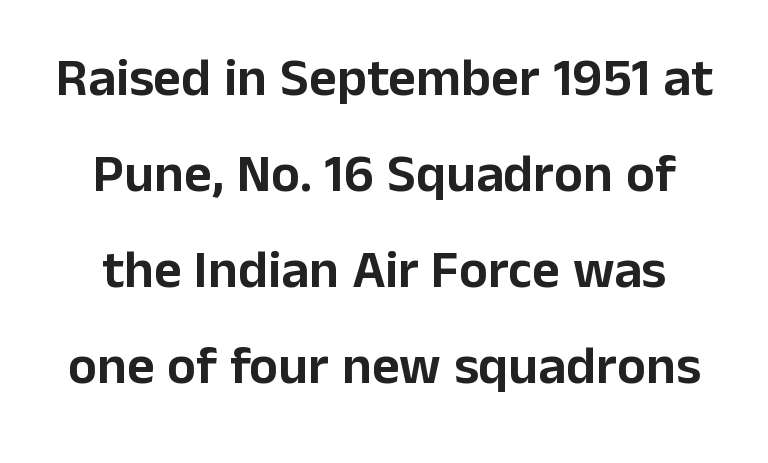
{"serif": "no", "italic": "no", "width": "normal", "stroke_contrast": "low", "x_height": "medium", "monospaced": "no", "underline": "no", "line_spacing_ratio": 1.78, "letter_spacing": "normal", "letter_spacing_em": 0.0, "glyph_px": 54}
